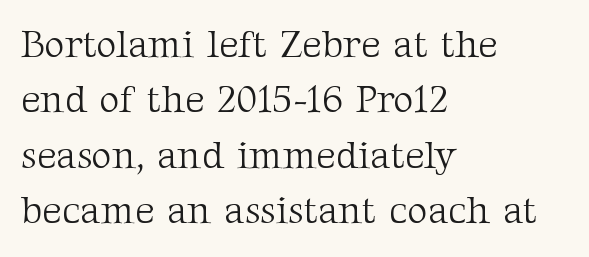
{"serif": "yes", "italic": "no", "bold": "no", "weight": "light", "width": "normal", "stroke_contrast": "medium", "x_height": "medium", "monospaced": "no", "underline": "no", "align": "left", "line_spacing": "normal", "line_spacing_ratio": 1.42, "letter_spacing": "normal", "letter_spacing_em": 0.0, "glyph_px": 39}
